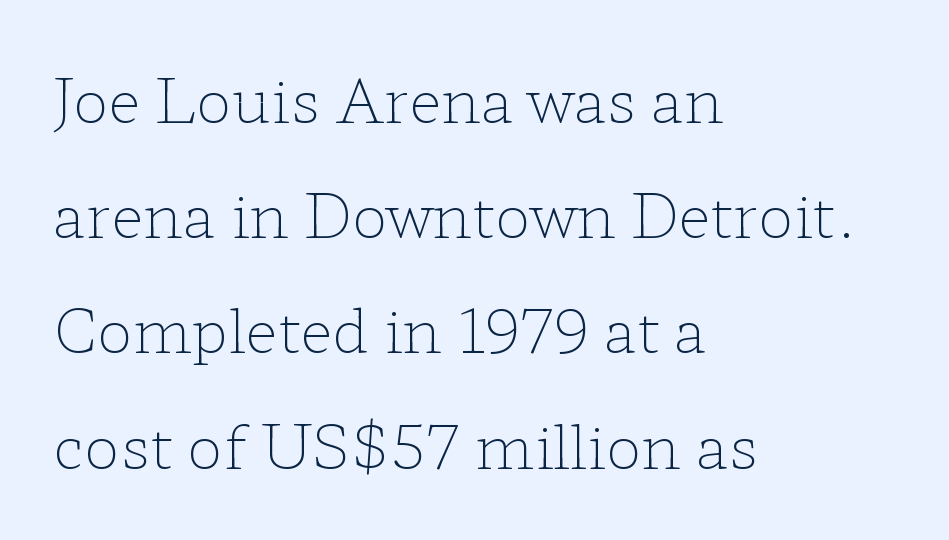
In CSS terms this would be text-align: left. Is this a fixed-width face? No — the glyphs have proportional, varying widths. Honestly, the rows look like they've been pulled way apart. You can tell from the footed stems that serif type was used.
